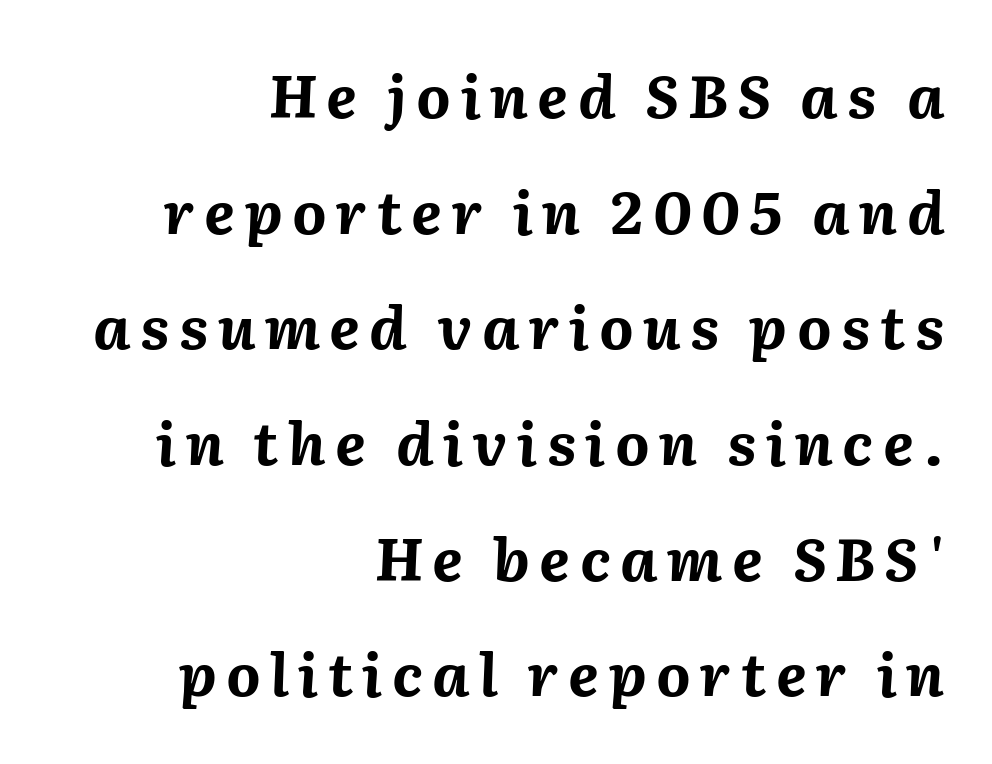
The lettering tilts uniformly, giving the passage an italic look. The lines are quadded right. The rendering uses natural spacing where letterforms have individual widths. Its strokes are broad and dark, the hallmark of bold type. Horizontal bands of white between lines are thick stripes. Check the space under the baseline: it is left empty.
